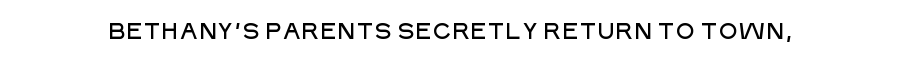
The image shows 22 px text type, upright; set normal letter spacing, not underlined.
